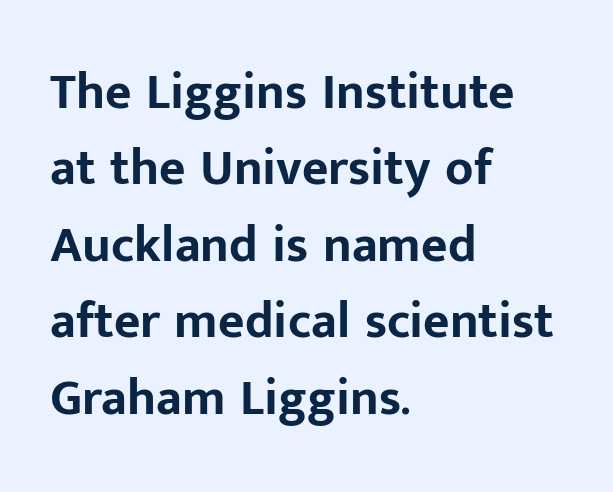
Quick note: not italic, upright. Think of a printed novel: that variable character pitch is what you see here. Rule under the text: the space is simply empty. How would I describe the line gaps? Plain and ordinary.
